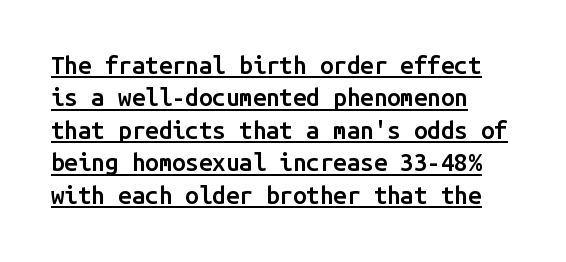
Q: Is the text bold? A: Semi-bold.
Q: Is the text italic (slanted)? A: No, it is upright.
Q: Is the text underlined? A: Yes.
Q: How is the paragraph aligned? A: Left-aligned.
Q: Is the spacing between letters normal or unusually wide? A: Normal.
Q: Is the spacing between lines tight, normal or loose? A: Normal.
